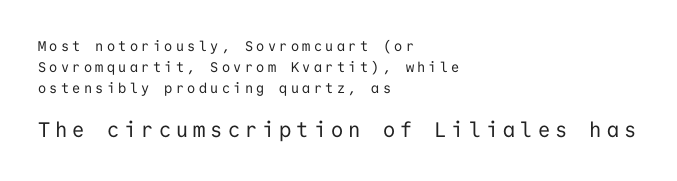
{"italic": "no", "bold": "no", "underline": "no", "align": "left", "line_spacing": "normal", "line_spacing_ratio": 1.51, "letter_spacing": "wide", "letter_spacing_em": 0.24, "larger_block": "second", "size_ratio": 1.5, "glyph_px": 21}
